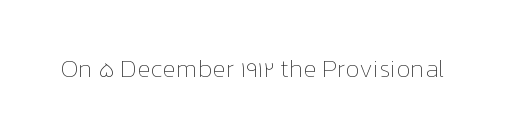
{"italic": "no", "bold": "no", "underline": "no", "letter_spacing": "normal", "letter_spacing_em": 0.0, "glyph_px": 25}
